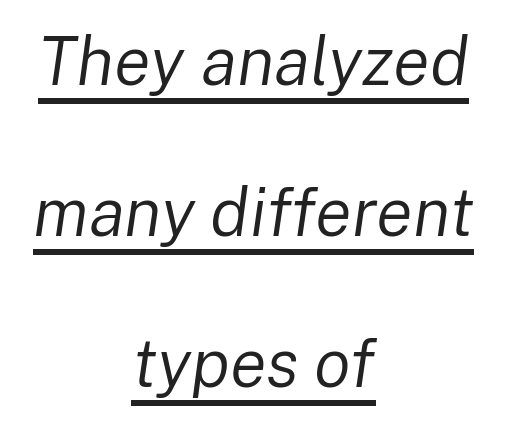
The image shows 68 px regular-weight type, italic (leaning right); set centered, loose line spacing (2.22x), normal letter spacing, underlined; low stroke contrast and a medium x-height.
